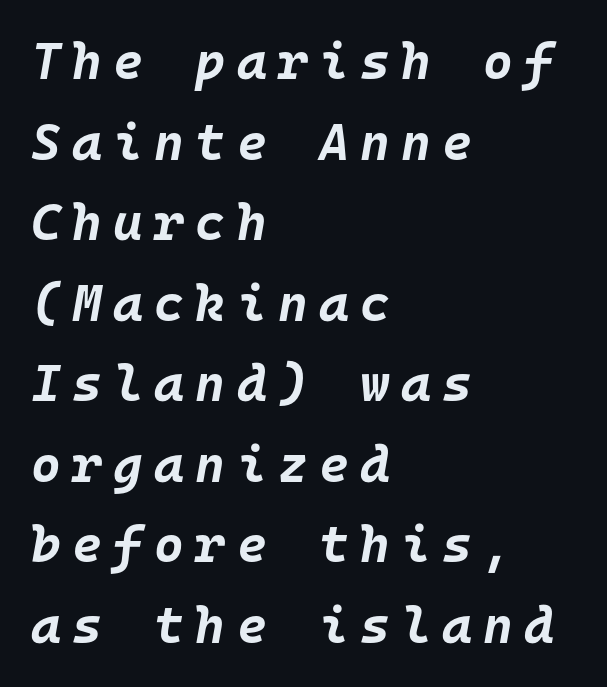
Q: Is the text bold? A: Yes.
Q: Is the text italic (slanted)? A: Yes, it leans right by about 10 degrees.
Q: Is the text underlined? A: No.
Q: How is the paragraph aligned? A: Left-aligned.
Q: Is the spacing between letters normal or unusually wide? A: Unusually wide.
Q: Is the spacing between lines tight, normal or loose? A: Normal.
Q: Width (condensed, normal, or wide)? A: Normal.
Q: Stroke contrast? A: Low.
Q: x-height? A: Large.
Q: Monospaced? A: Yes.
